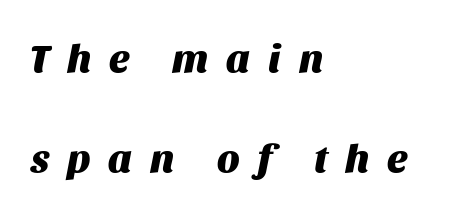
Q: Is the text bold? A: Yes.
Q: Is the text italic (slanted)? A: Yes, it leans right by about 11 degrees.
Q: Is the text underlined? A: No.
Q: How is the paragraph aligned? A: Left-aligned.
Q: Is the spacing between letters normal or unusually wide? A: Unusually wide.
Q: Is the spacing between lines tight, normal or loose? A: Loose.
Q: Width (condensed, normal, or wide)? A: Normal.
Q: Stroke contrast? A: Medium.
Q: x-height? A: Large.
Q: Monospaced? A: No.
